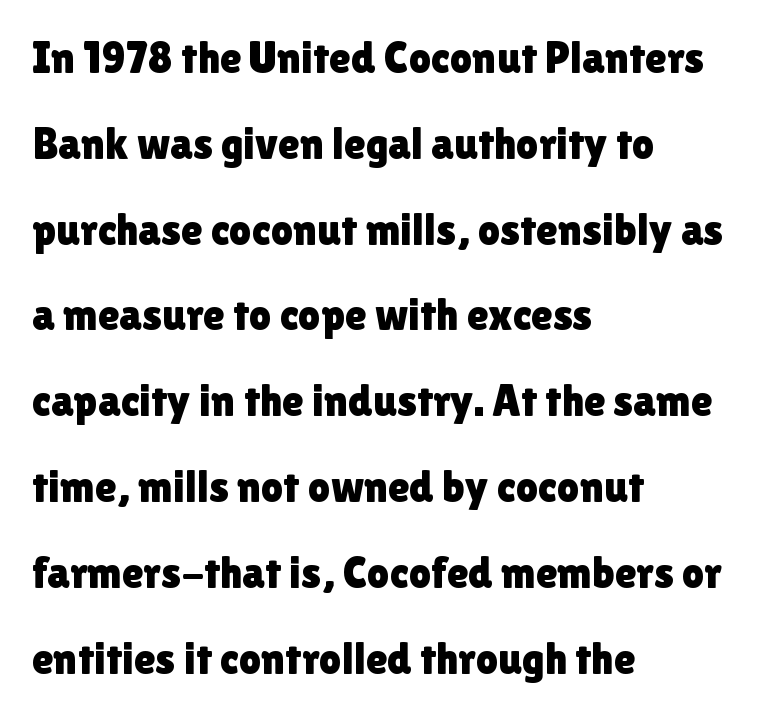
{"serif": "no", "italic": "no", "width": "normal", "x_height": "medium", "monospaced": "no", "underline": "no", "align": "left", "line_spacing": "loose", "line_spacing_ratio": 1.95, "letter_spacing": "normal", "letter_spacing_em": 0.0, "glyph_px": 44}
